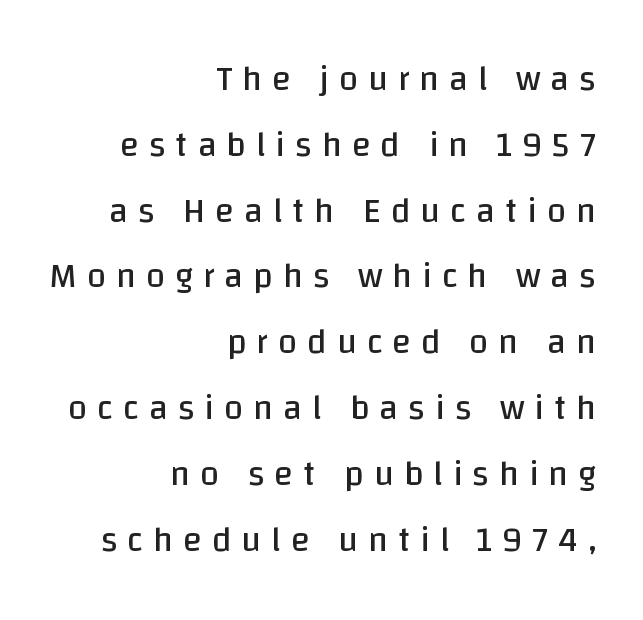
{"serif": "no", "italic": "no", "bold": "no", "weight": "regular", "width": "normal", "stroke_contrast": "low", "x_height": "large", "monospaced": "no", "underline": "no", "align": "right", "line_spacing_ratio": 1.88, "letter_spacing": "wide", "letter_spacing_em": 0.28, "glyph_px": 35}
